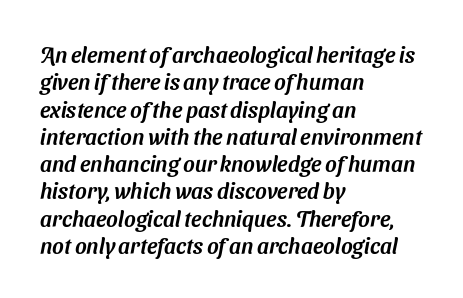
The image shows 22 px text type; set left-aligned, line spacing 1.24x, normal letter spacing, not underlined.
